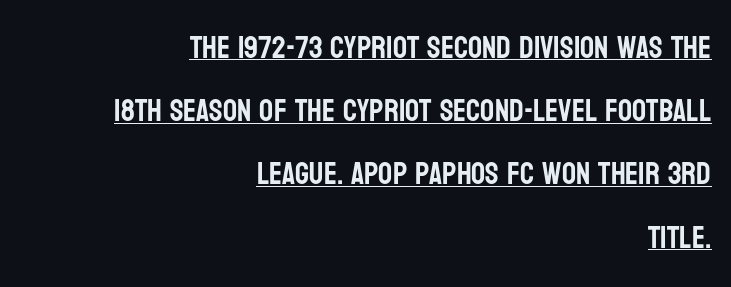
Here the designer chose a conventional face with non-uniform glyph widths. Does the leading feel generous? Absolutely, it's lavish. The axis of the letterforms is exactly vertical. Observe the ordinary spacing: letters are neighbours, not strangers. The ragged edge is on the left, which tells us the setting is flush right. You can tell from the bare stems that sans-serif type was used.
